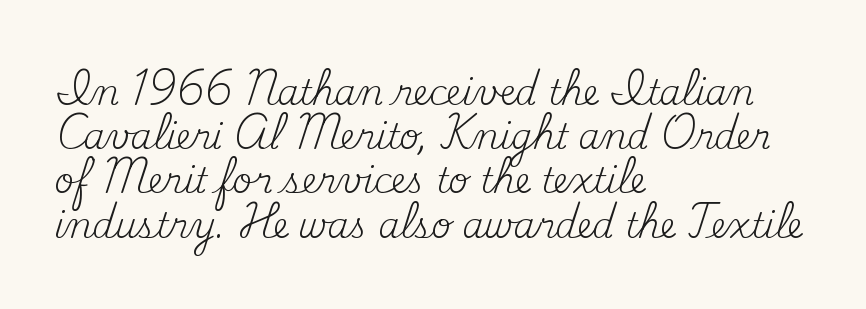
The typesetting does not lean heavy: it is not bold. Are there feet on the stems? There are — it's a serif. The letters sit at their default tracking, neither squeezed nor spread. This rendering features lettering with no underline.
